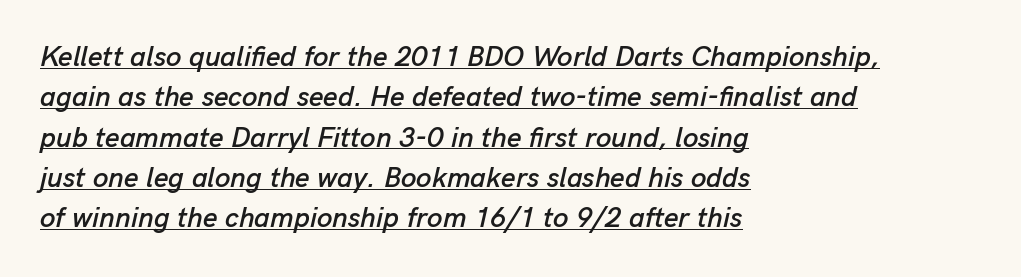
In terms of letterspacing, this is plain default setting. The lines are quadded left. One glance says typical: line gaps are just what's usual. Underlining? Definitely there. Proportional: the letters do not fall into vertical columns. Does the lettering tilt? It does — this is italic.
